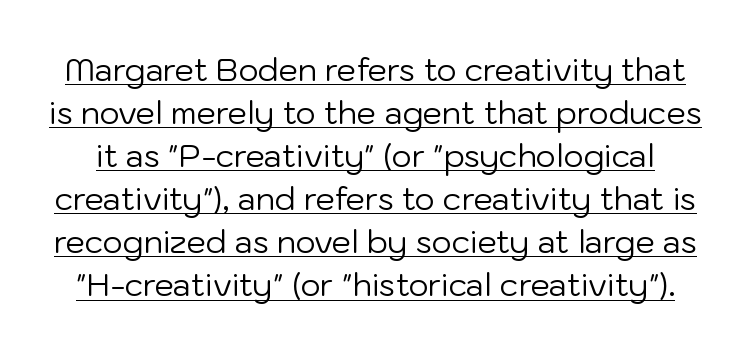
The image shows 31 px regular-weight sans-serif type, upright; set normal line spacing (1.39x), normal letter spacing, underlined; low stroke contrast and a medium x-height.
